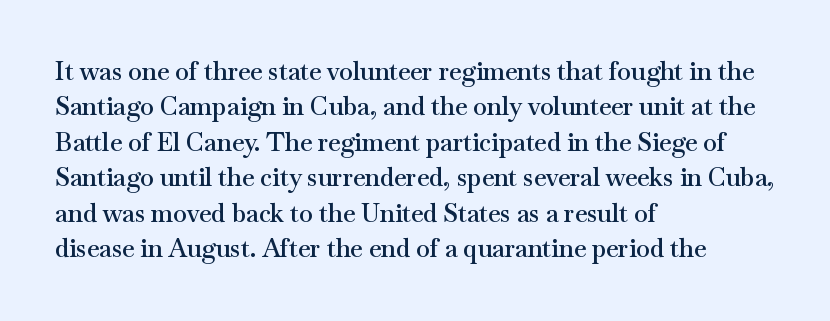
Every letter is mildly thick-stroked: semibold rather than bold. The passage is arranged the way most books set body copy — flush left. The axis of the letterforms is exactly vertical. The rendering uses a moderate line-height, typical for paragraphs.
